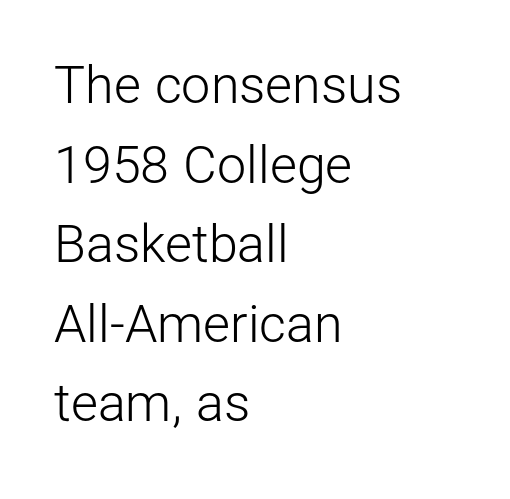
Q: Is the text bold? A: No.
Q: Is the text italic (slanted)? A: No, it is upright.
Q: Is the typeface a serif or a sans-serif typeface? A: Sans-serif.
Q: Is the text underlined? A: No.
Q: How is the paragraph aligned? A: Left-aligned.
Q: Is the spacing between letters normal or unusually wide? A: Normal.
Q: Is the spacing between lines tight, normal or loose? A: Normal.
Q: Width (condensed, normal, or wide)? A: Normal.
Q: Stroke contrast? A: Low.
Q: x-height? A: Medium.
Q: Monospaced? A: No.
